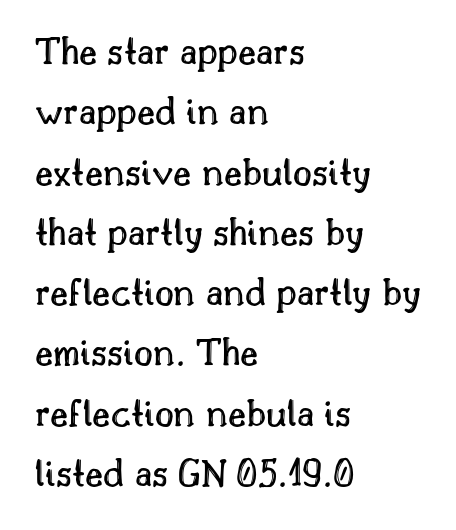
Glyph-to-glyph distance matches everyday printed text. This is roman type, the default non-slanted kind. This sample has the flowing, uneven cadence of proportional lettering. Interline gaps are of average width in this sample. The zone under the glyphs is completely vacant.
